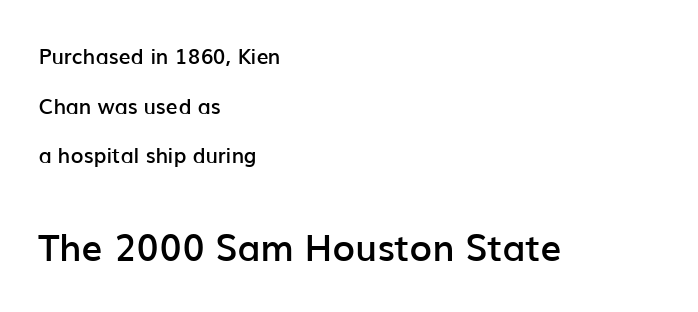
Q: Is the text bold? A: Semi-bold.
Q: Is the text italic (slanted)? A: No, it is upright.
Q: Is the typeface a serif or a sans-serif typeface? A: Sans-serif.
Q: Is the text underlined? A: No.
Q: How is the paragraph aligned? A: Left-aligned.
Q: Is the spacing between letters normal or unusually wide? A: Normal.
Q: Is the spacing between lines tight, normal or loose? A: Loose.
Q: Which block of text is set in a larger size, the first (top) or the second (bottom)? A: The second (bottom) one.
Q: Width (condensed, normal, or wide)? A: Normal.
Q: Stroke contrast? A: Low.
Q: x-height? A: Medium.
Q: Monospaced? A: No.
